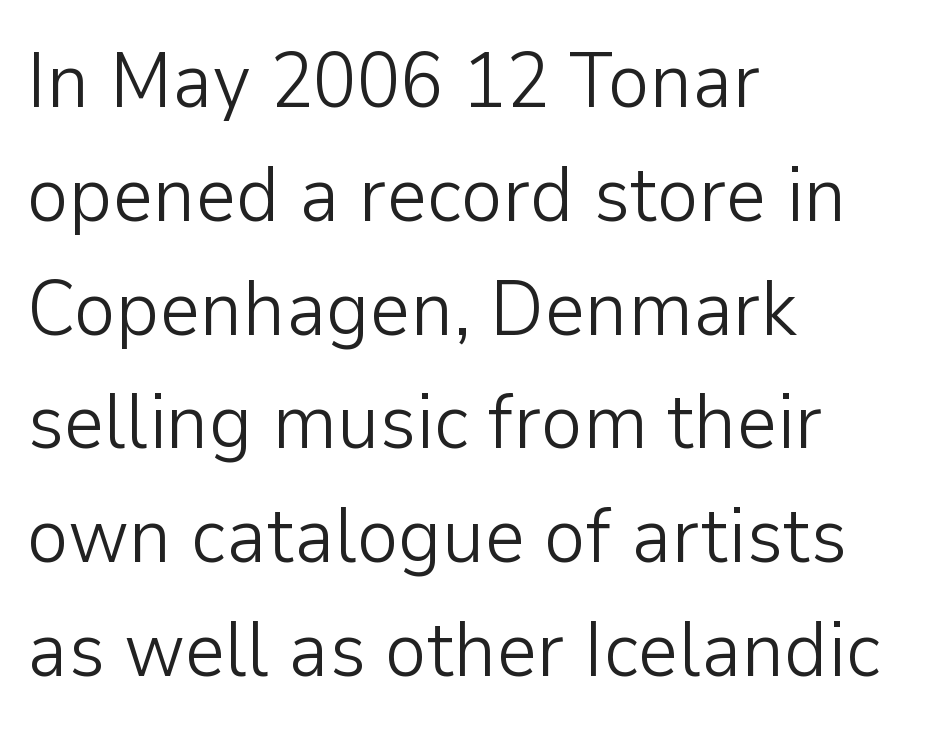
The image shows 79 px light sans-serif type, upright; set left-aligned, normal line spacing (1.44x), normal letter spacing, not underlined; low stroke contrast and a medium x-height.
